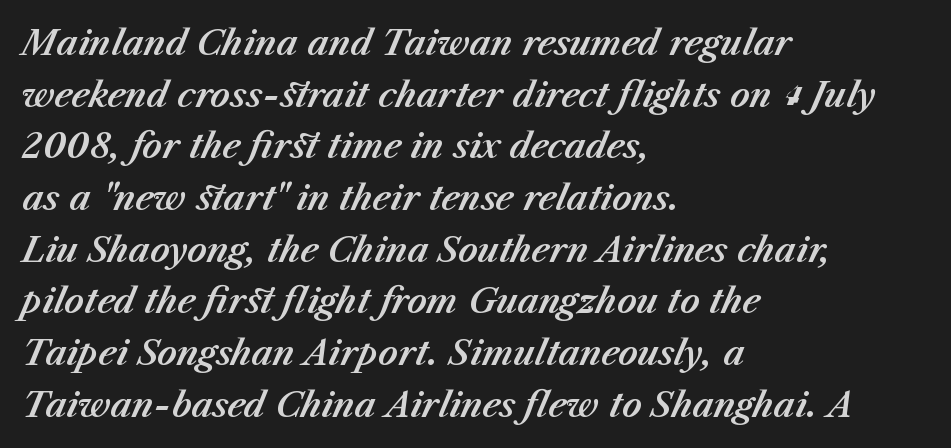
Caption: standard tracking, unaltered. The gap between lines stays unmarked. What's the leading like? Ordinary, nothing unusual. Notice how the stems are inclined rather than vertical — that's the hallmark of italics. Varying glyph widths throughout — classic text-font behaviour.
